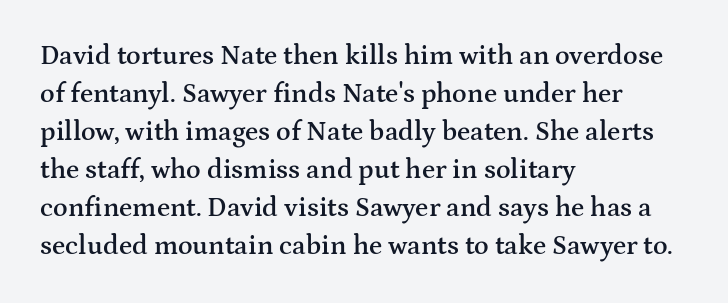
The image shows 27 px text type, upright; set left-aligned, normal line spacing (1.41x), normal letter spacing, not underlined.
